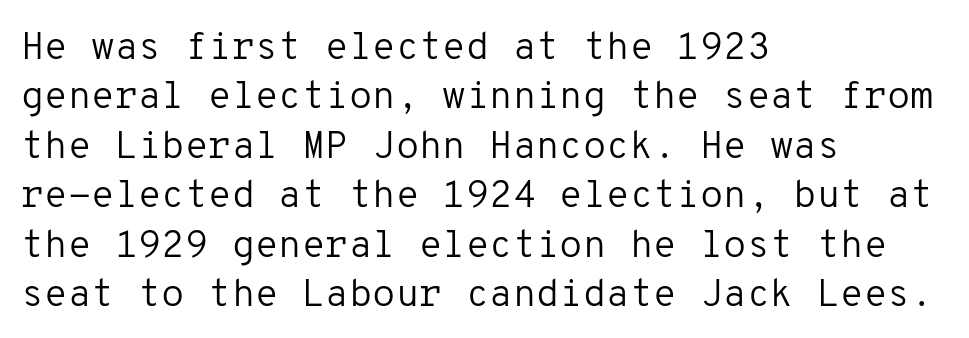
Every character sits straight up, as roman type does. The lines sit at an ordinary, default distance from one another. There is no visible air inserted between adjacent glyphs. You can tell from the bare stems that sans-serif type was used. Honestly, there is no underline to notice here at all. Nothing heavy about these letters — not bold at all.
